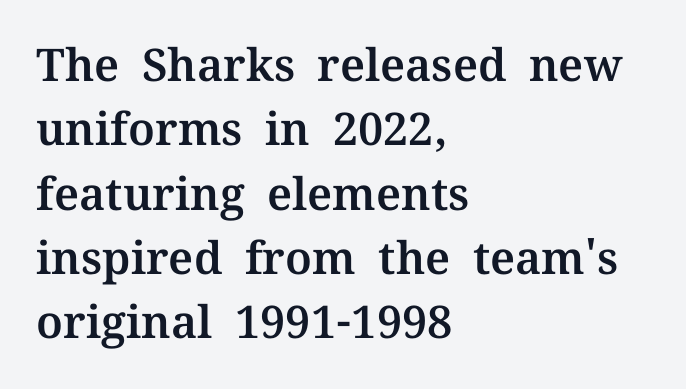
Q: Is the text italic (slanted)? A: No, it is upright.
Q: Is the typeface a serif or a sans-serif typeface? A: Serif.
Q: Is the text underlined? A: No.
Q: How is the paragraph aligned? A: Left-aligned.
Q: Is the spacing between letters normal or unusually wide? A: Normal.
Q: Is the spacing between lines tight, normal or loose? A: Normal.
Q: Width (condensed, normal, or wide)? A: Normal.
Q: Stroke contrast? A: Medium.
Q: x-height? A: Medium.
Q: Monospaced? A: No.
